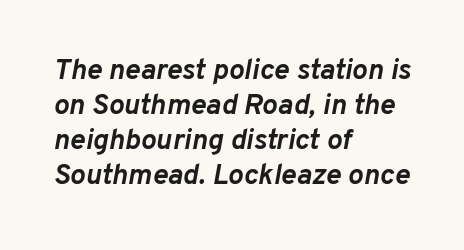
{"italic": "yes", "lean": "right", "slant_degrees": 10, "bold": "yes", "weight": "semibold", "width": "normal", "stroke_contrast": "low", "x_height": "medium", "monospaced": "no", "underline": "no", "align": "left", "line_spacing_ratio": 1.21, "letter_spacing": "normal", "letter_spacing_em": 0.0, "glyph_px": 29}
